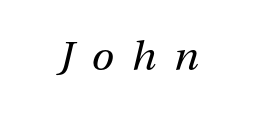
Q: Is the text bold? A: No.
Q: Is the text italic (slanted)? A: Yes, it leans right by about 13 degrees.
Q: Is the text underlined? A: No.
Q: Is the spacing between letters normal or unusually wide? A: Unusually wide.
Q: Width (condensed, normal, or wide)? A: Normal.
Q: Stroke contrast? A: Medium.
Q: x-height? A: Medium.
Q: Monospaced? A: No.
